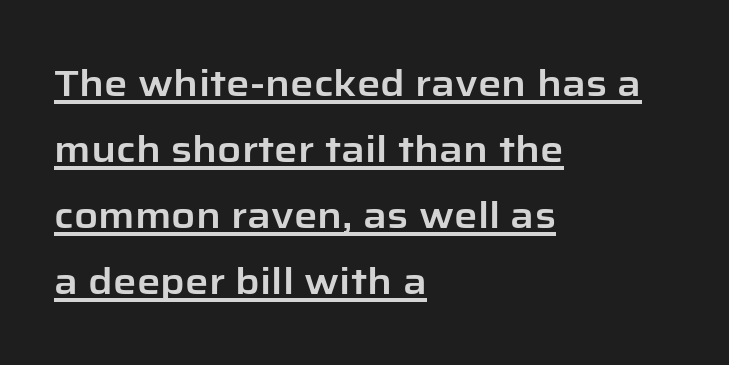
Q: Is the text italic (slanted)? A: No, it is upright.
Q: Is the typeface a serif or a sans-serif typeface? A: Sans-serif.
Q: Is the text underlined? A: Yes.
Q: How is the paragraph aligned? A: Left-aligned.
Q: Is the spacing between letters normal or unusually wide? A: Normal.
Q: Width (condensed, normal, or wide)? A: Normal.
Q: Stroke contrast? A: Low.
Q: x-height? A: Medium.
Q: Monospaced? A: No.
